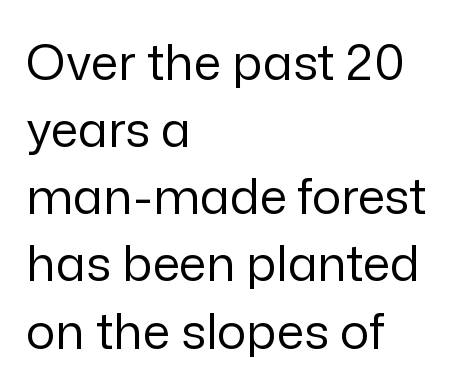
These lines are rendered in a variable-pitch font. The rows are spaced the way most documents space them. Is the letter spacing exaggerated? No — it looks like the ordinary default. The font is comparable to plain body text, perhaps lighter.
